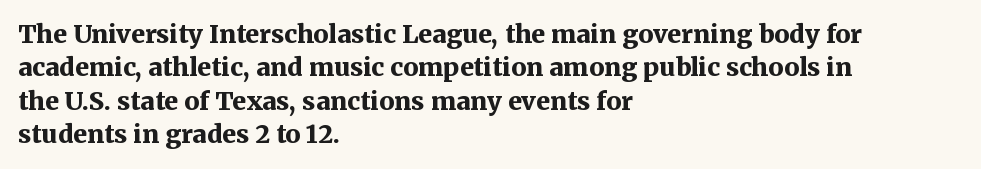
The image shows 25 px bold type, upright; set left-aligned, normal line spacing (1.34x), normal letter spacing, not underlined.
